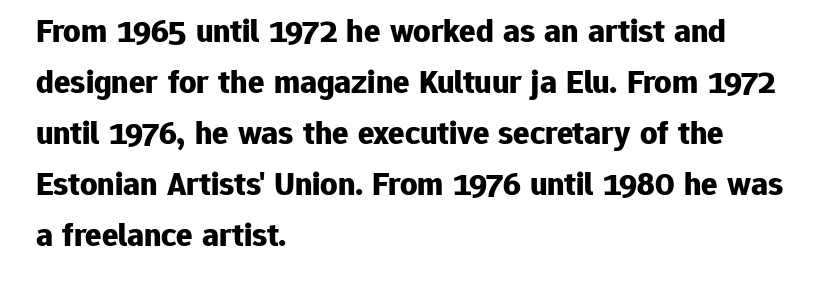
The rendering uses natural spacing where letterforms have individual widths. Nobody touched the tracking dial on this one. The rendering uses a moderate line-height, typical for paragraphs. Heavy-handed strokes throughout: this text is bold.
